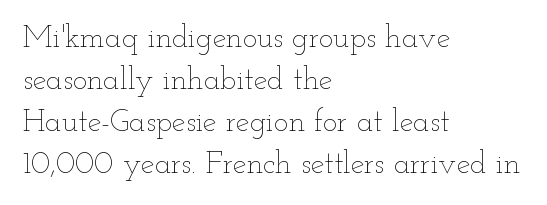
The designer left line spacing at the default. A clean baseline with only descenders dipping below it. The rendering keeps characters at their native spacing. Weight: regular or lighter.
